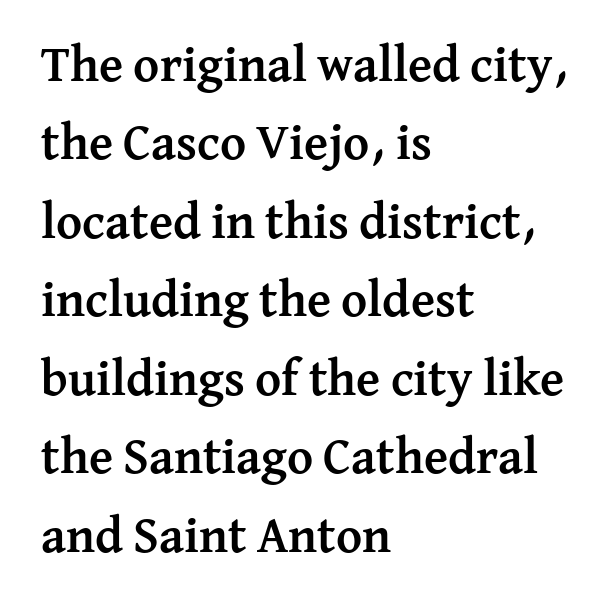
Q: Is the text bold? A: Yes.
Q: Is the text italic (slanted)? A: No, it is upright.
Q: Is the typeface a serif or a sans-serif typeface? A: Serif.
Q: Is the text underlined? A: No.
Q: How is the paragraph aligned? A: Left-aligned.
Q: Is the spacing between letters normal or unusually wide? A: Normal.
Q: Is the spacing between lines tight, normal or loose? A: Normal.
Q: Width (condensed, normal, or wide)? A: Normal.
Q: Stroke contrast? A: Medium.
Q: x-height? A: Medium.
Q: Monospaced? A: No.
